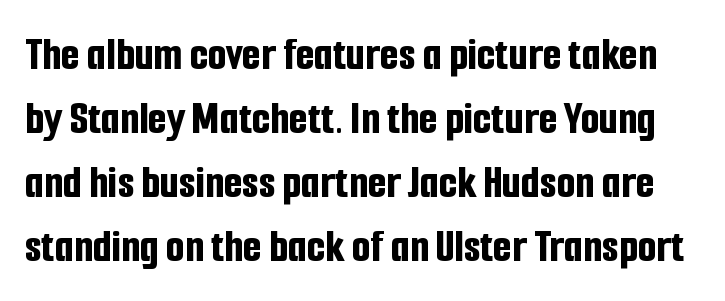
{"serif": "no", "italic": "no", "bold": "yes", "weight": "bold", "width": "condensed", "stroke_contrast": "low", "x_height": "medium", "monospaced": "no", "underline": "no", "line_spacing": "normal", "line_spacing_ratio": 1.33, "letter_spacing": "normal", "letter_spacing_em": 0.0, "glyph_px": 48}
